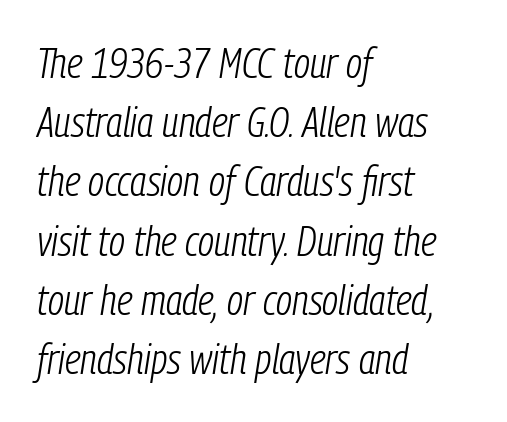
The image shows 42 px light, condensed type, italic (leaning right); set left-aligned, normal line spacing (1.41x), normal letter spacing, not underlined; low stroke contrast and a medium x-height.
